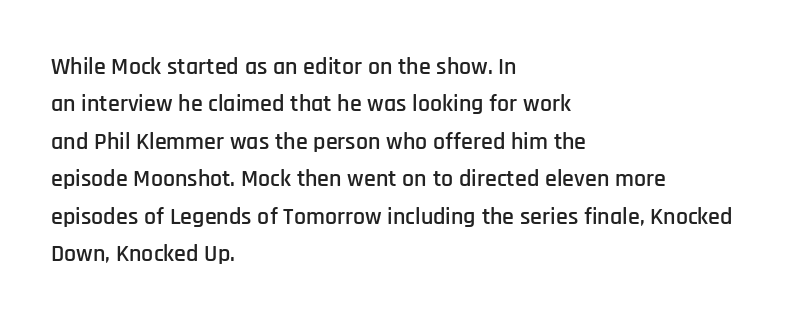
{"italic": "no", "underline": "no", "align": "left", "line_spacing": "normal", "line_spacing_ratio": 1.56, "letter_spacing": "normal", "letter_spacing_em": 0.0, "glyph_px": 24}
